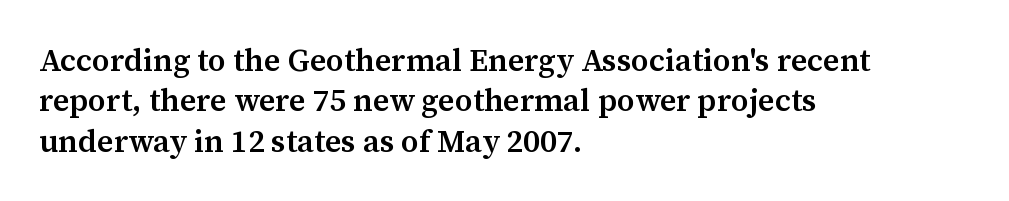
{"serif": "yes", "italic": "no", "bold": "semi", "weight": "semibold", "width": "normal", "stroke_contrast": "medium", "x_height": "medium", "monospaced": "no", "underline": "no", "align": "left", "line_spacing": "normal", "line_spacing_ratio": 1.3, "letter_spacing": "normal", "letter_spacing_em": 0.0, "glyph_px": 31}
